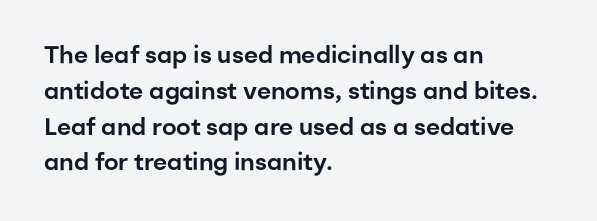
Q: Is the text italic (slanted)? A: No, it is upright.
Q: Is the text underlined? A: No.
Q: How is the paragraph aligned? A: Left-aligned.
Q: Is the spacing between letters normal or unusually wide? A: Normal.
Q: Is the spacing between lines tight, normal or loose? A: Normal.
